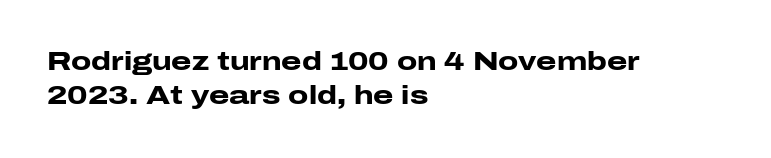
Q: Is the text bold? A: Yes.
Q: Is the text italic (slanted)? A: No, it is upright.
Q: Is the text underlined? A: No.
Q: How is the paragraph aligned? A: Left-aligned.
Q: Is the spacing between letters normal or unusually wide? A: Normal.
Q: Is the spacing between lines tight, normal or loose? A: Normal.
